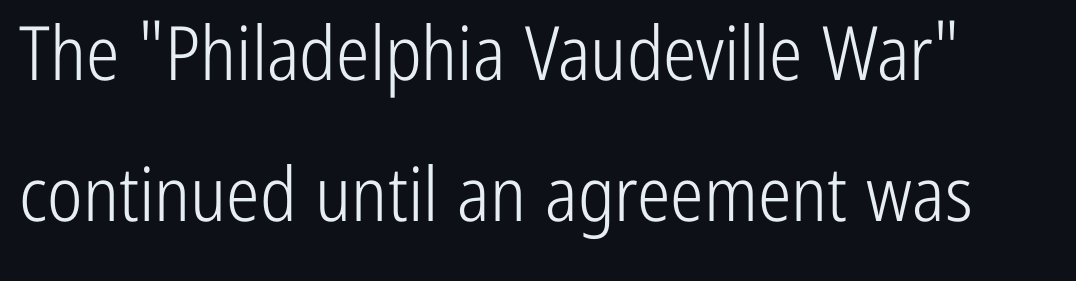
{"serif": "no", "italic": "no", "bold": "no", "weight": "light", "width": "condensed", "stroke_contrast": "low", "x_height": "medium", "monospaced": "no", "underline": "no", "line_spacing_ratio": 1.88, "letter_spacing": "normal", "letter_spacing_em": 0.0, "glyph_px": 75}
